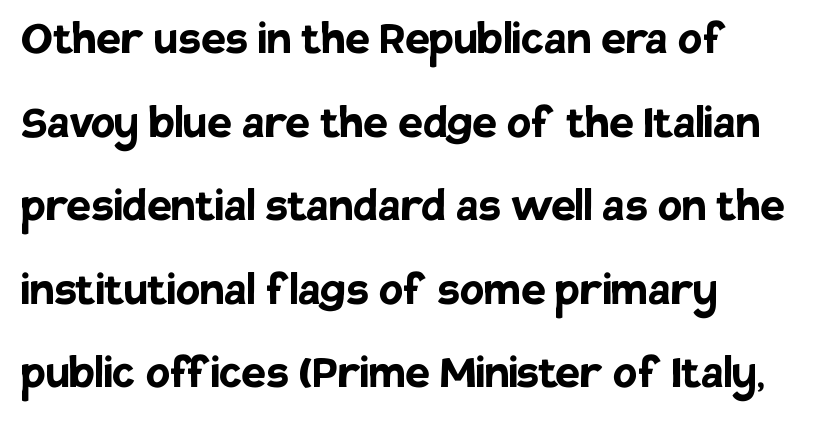
The image shows 55 px semibold sans-serif type, upright; set left-aligned, normal line spacing (1.52x), normal letter spacing, not underlined; low stroke contrast and a large x-height.
